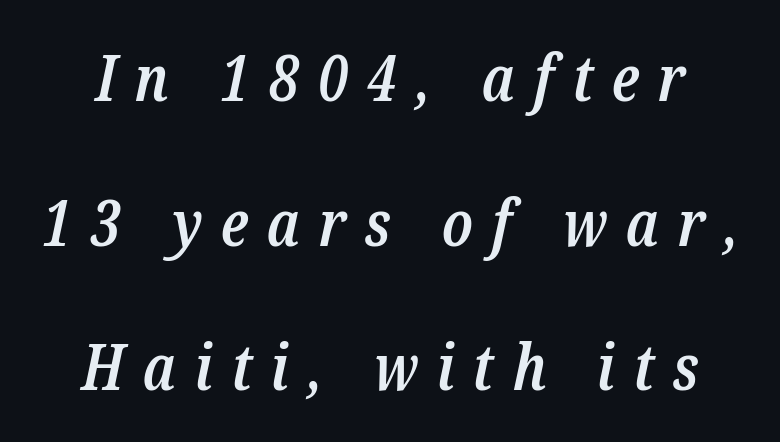
The foot of each line stays bare and open. Note: serifs present on the glyphs. I'd describe the lettering as semibold — firm but not a full bold. A typesetter would mark this as italic. Character widths vary here, with narrow letters taking less room than wide ones.
